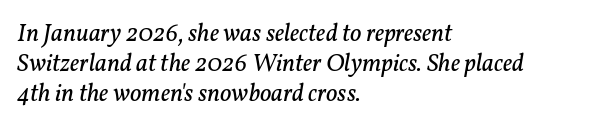
{"italic": "yes", "lean": "right", "slant_degrees": 11, "bold": "no", "underline": "no", "align": "left", "line_spacing_ratio": 1.2, "letter_spacing": "normal", "letter_spacing_em": 0.0, "glyph_px": 25}
